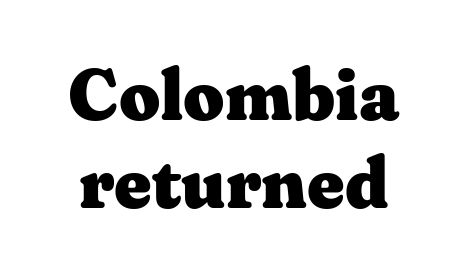
The image shows 72 px heavy, wide serif type, upright; set line spacing 1.22x, normal letter spacing, not underlined; medium stroke contrast and a medium x-height.
